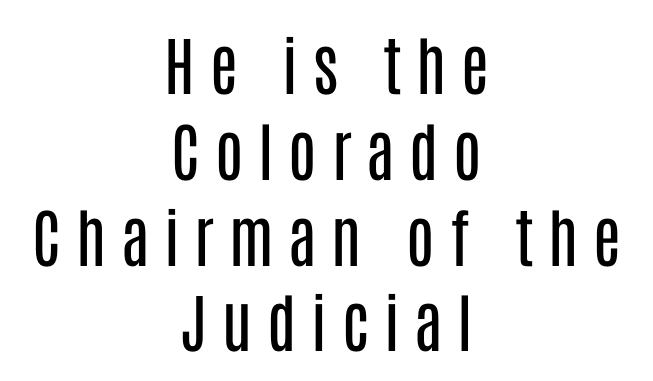
The space directly below the letters is spotless. The weight tops out at a normal text grade. The letters carry no serifs — their stems end cleanly without finishing strokes. The paragraph has two soft edges and a firm central axis. Look at the tracking — it's clearly loosened, letters drifting apart. The rows are spaced the way most documents space them.
